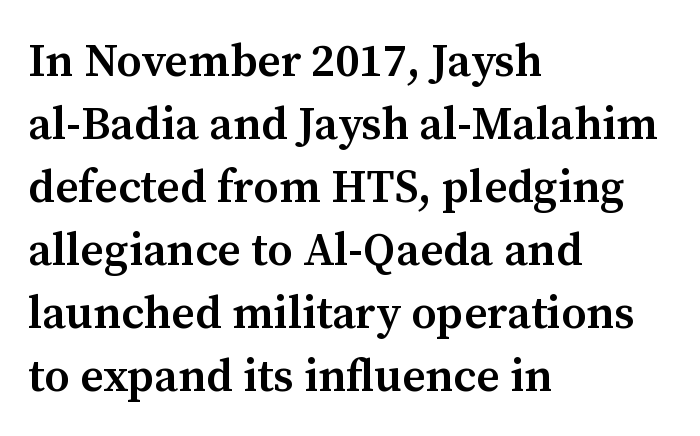
{"serif": "yes", "italic": "no", "bold": "semi", "weight": "semibold", "width": "normal", "stroke_contrast": "medium", "x_height": "medium", "monospaced": "no", "underline": "no", "align": "left", "line_spacing": "normal", "line_spacing_ratio": 1.37, "letter_spacing": "normal", "letter_spacing_em": 0.0, "glyph_px": 46}
